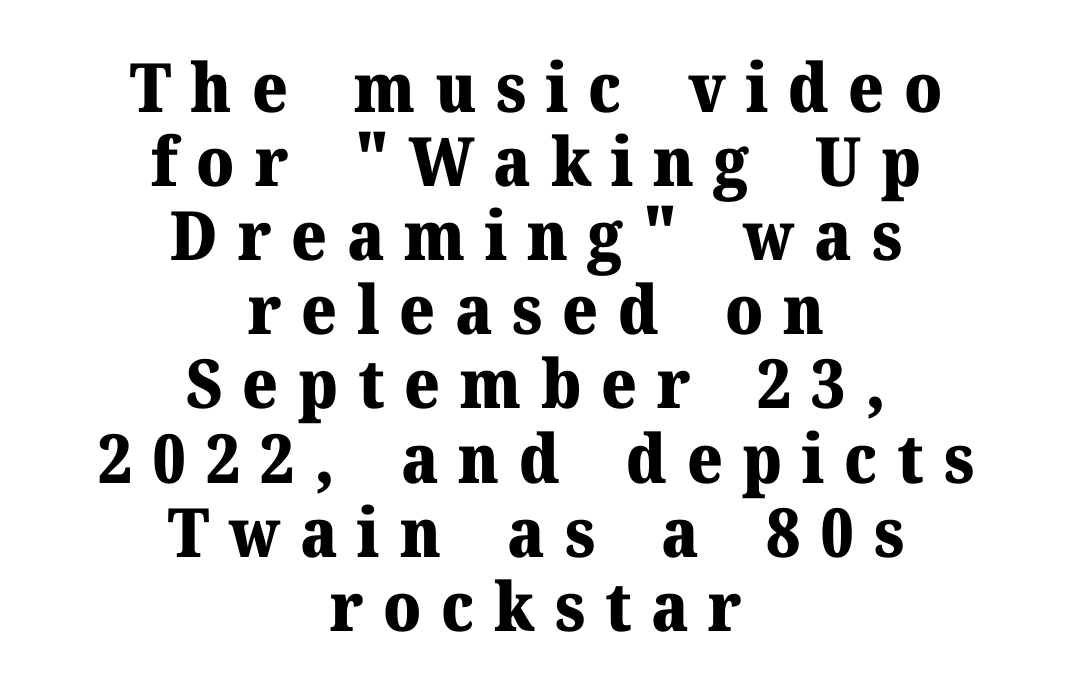
The image shows 68 px heavy serif type, upright; set centered, tight line spacing (1.09x), unusually wide letter spacing (+0.29 em), not underlined; medium stroke contrast and a medium x-height.
